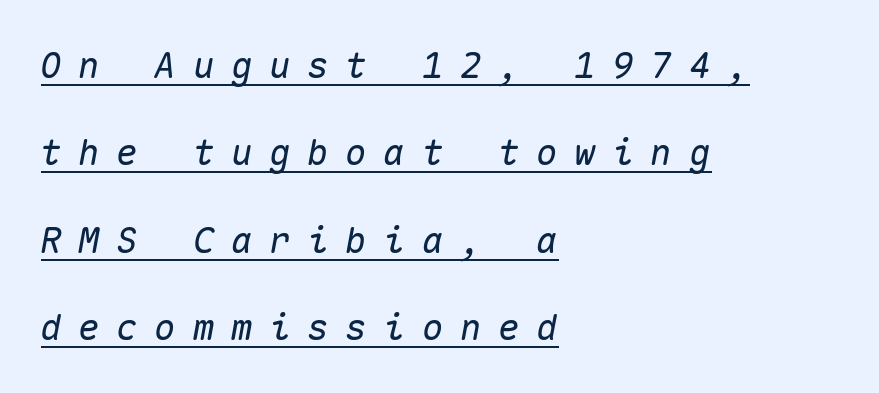
Q: Is the text italic (slanted)? A: Yes, it leans right by about 10 degrees.
Q: Is the text underlined? A: Yes.
Q: How is the paragraph aligned? A: Left-aligned.
Q: Is the spacing between letters normal or unusually wide? A: Unusually wide.
Q: Is the spacing between lines tight, normal or loose? A: Loose.
Q: Width (condensed, normal, or wide)? A: Normal.
Q: Stroke contrast? A: Medium.
Q: x-height? A: Medium.
Q: Monospaced? A: Yes.
